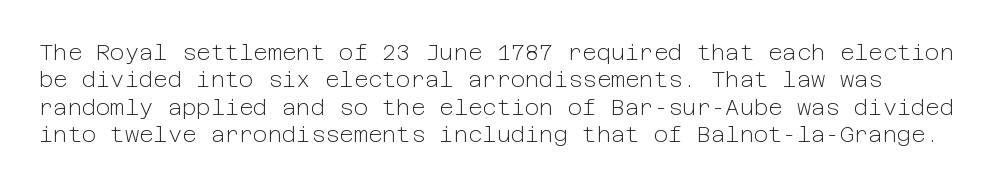
There is no visible air inserted between adjacent glyphs. Leading: standard. Characters remain perfectly vertical along every line. Anything drawn beneath the words? Only blank space.
